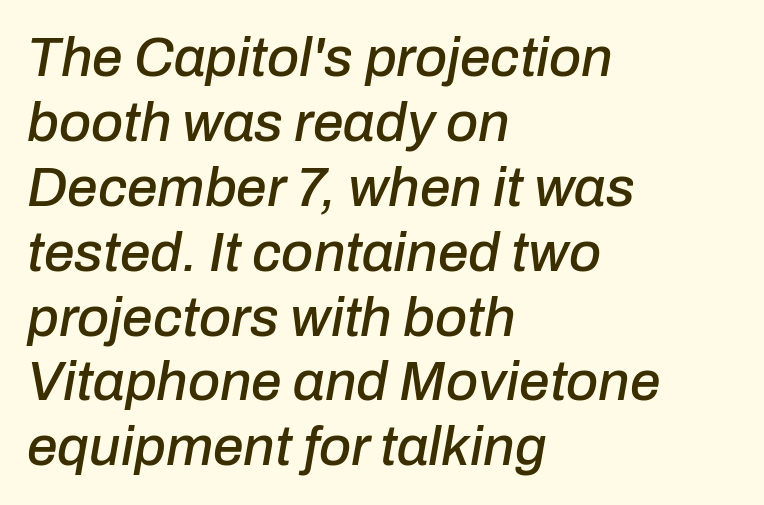
{"italic": "yes", "lean": "right", "slant_degrees": 10, "width": "normal", "stroke_contrast": "low", "x_height": "medium", "monospaced": "no", "underline": "no", "align": "left", "line_spacing_ratio": 1.18, "letter_spacing": "normal", "letter_spacing_em": 0.0, "glyph_px": 55}
